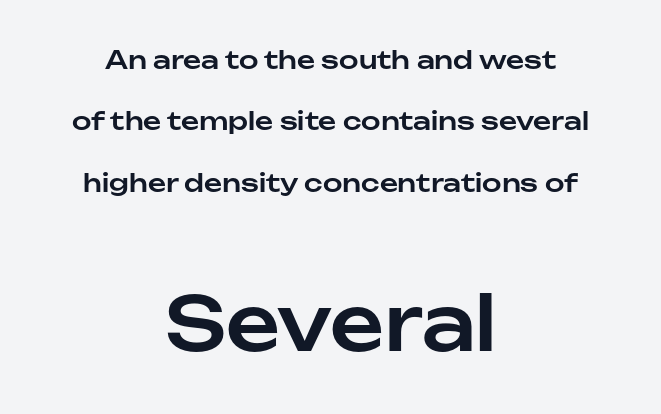
Q: Is the text italic (slanted)? A: No, it is upright.
Q: Is the typeface a serif or a sans-serif typeface? A: Sans-serif.
Q: Is the text underlined? A: No.
Q: How is the paragraph aligned? A: Centered.
Q: Is the spacing between letters normal or unusually wide? A: Normal.
Q: Is the spacing between lines tight, normal or loose? A: Loose.
Q: Which block of text is set in a larger size, the first (top) or the second (bottom)? A: The second (bottom) one.
Q: Width (condensed, normal, or wide)? A: Normal.
Q: Stroke contrast? A: Low.
Q: x-height? A: Medium.
Q: Monospaced? A: No.
